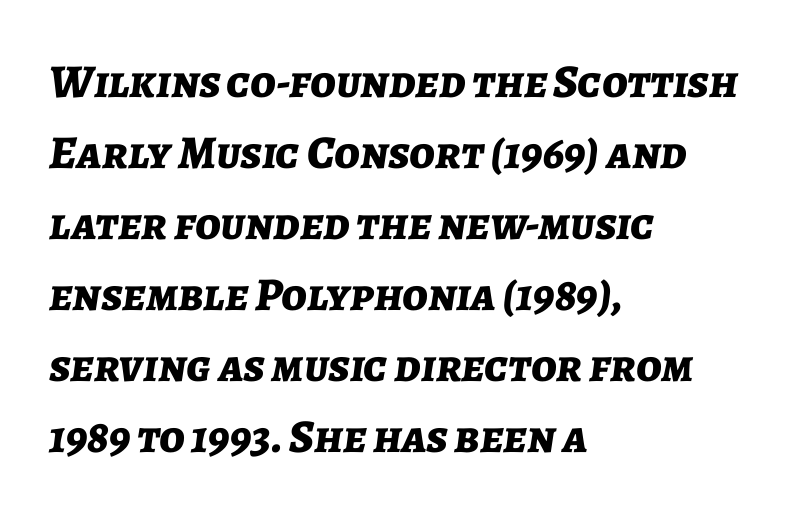
Default kerning and tracking; the words read as compact shapes. The face used here has the dense, thick strokes of a bold. Observe the lean: these are italic letterforms. Character widths vary here, with narrow letters taking less room than wide ones.
